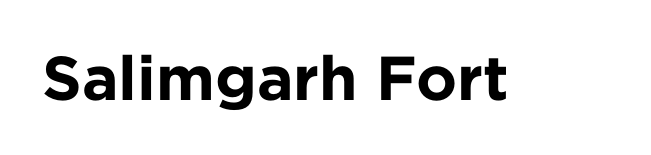
The glyphs are unaccompanied by any horizontal stroke below them. You'd pick this weight for a headline — it's a proper bold. The rendering keeps characters at their native spacing. Note: no serifs on the glyphs. Tall strokes in this sample are plumb rather than angled. This sample has the flowing, uneven cadence of proportional lettering.
